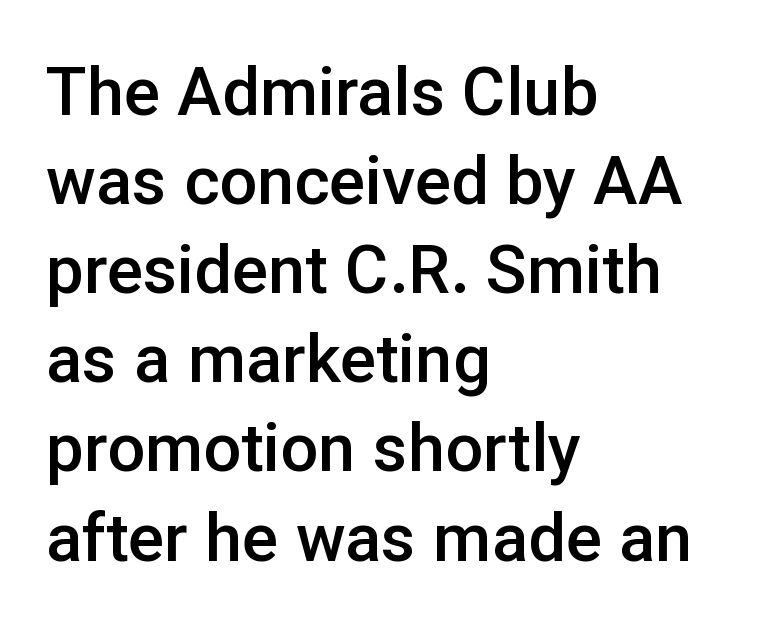
The image shows 67 px semibold sans-serif type, upright; set left-aligned, normal line spacing (1.33x), normal letter spacing, not underlined; low stroke contrast and a medium x-height.
